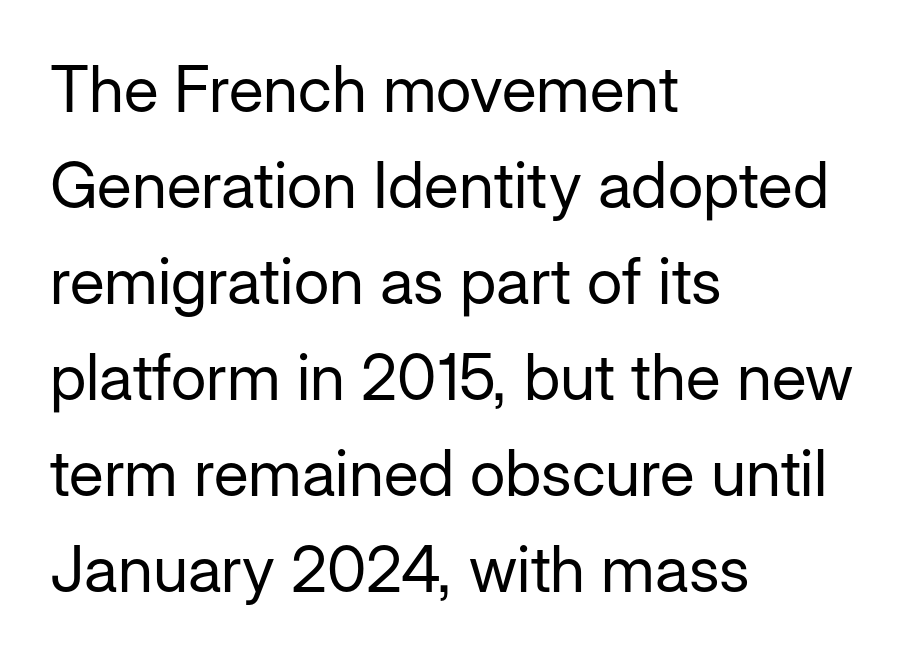
{"serif": "no", "italic": "no", "bold": "no", "weight": "regular", "width": "normal", "stroke_contrast": "low", "x_height": "medium", "monospaced": "no", "underline": "no", "align": "left", "line_spacing": "normal", "line_spacing_ratio": 1.5, "letter_spacing": "normal", "letter_spacing_em": 0.0, "glyph_px": 64}
